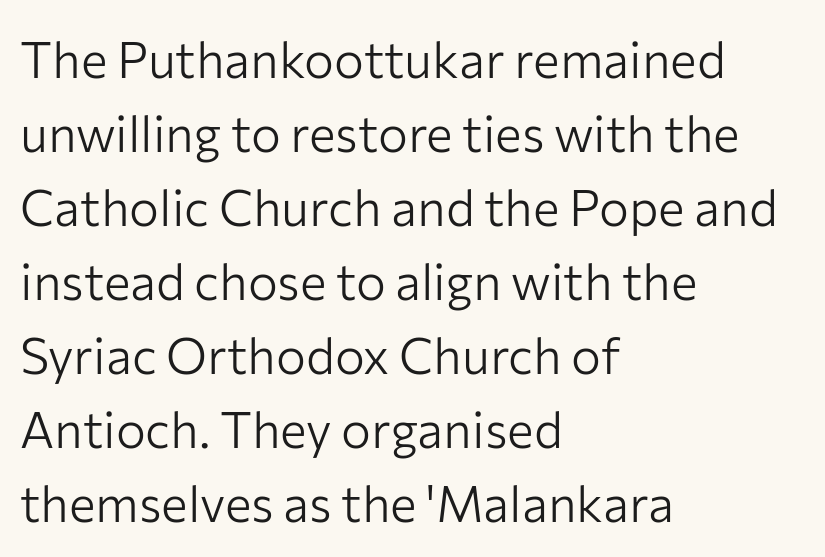
Quick note: underline off. These lines stack with their left ends in a neat column. Regarding serifs, this sample does without them. Proportional: the letters do not fall into vertical columns. Compared with typical paragraphs, the rows here are spaced about the same.
